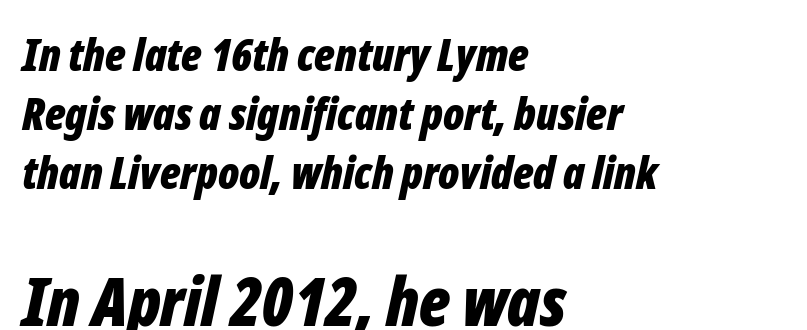
Q: Is the text bold? A: Yes.
Q: Is the text italic (slanted)? A: Yes, it leans right by about 12 degrees.
Q: Is the text underlined? A: No.
Q: How is the paragraph aligned? A: Left-aligned.
Q: Is the spacing between letters normal or unusually wide? A: Normal.
Q: Is the spacing between lines tight, normal or loose? A: Normal.
Q: Which block of text is set in a larger size, the first (top) or the second (bottom)? A: The second (bottom) one.
Q: Width (condensed, normal, or wide)? A: Condensed.
Q: Stroke contrast? A: Low.
Q: x-height? A: Medium.
Q: Monospaced? A: No.
